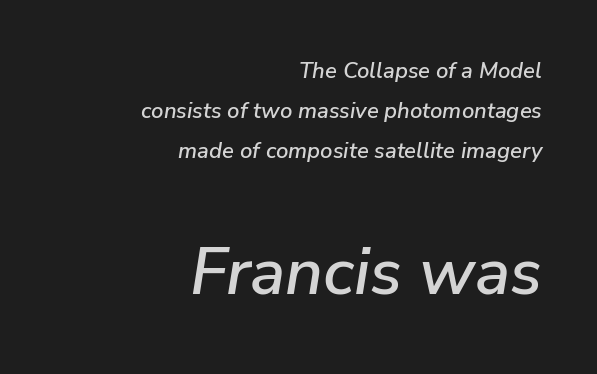
When letters slant like this, we call the style italic. Students, note that the glyphs here touch the page at normal intervals. Alignment: flush right. You could not count columns in this text — the font is proportionally spaced. The lower block of text is set noticeably larger than the block above it.
